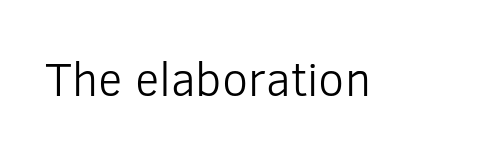
Q: Is the text bold? A: No.
Q: Is the text italic (slanted)? A: No, it is upright.
Q: Is the typeface a serif or a sans-serif typeface? A: Sans-serif.
Q: Is the text underlined? A: No.
Q: Is the spacing between letters normal or unusually wide? A: Normal.
Q: Width (condensed, normal, or wide)? A: Normal.
Q: Stroke contrast? A: Low.
Q: x-height? A: Medium.
Q: Monospaced? A: No.
